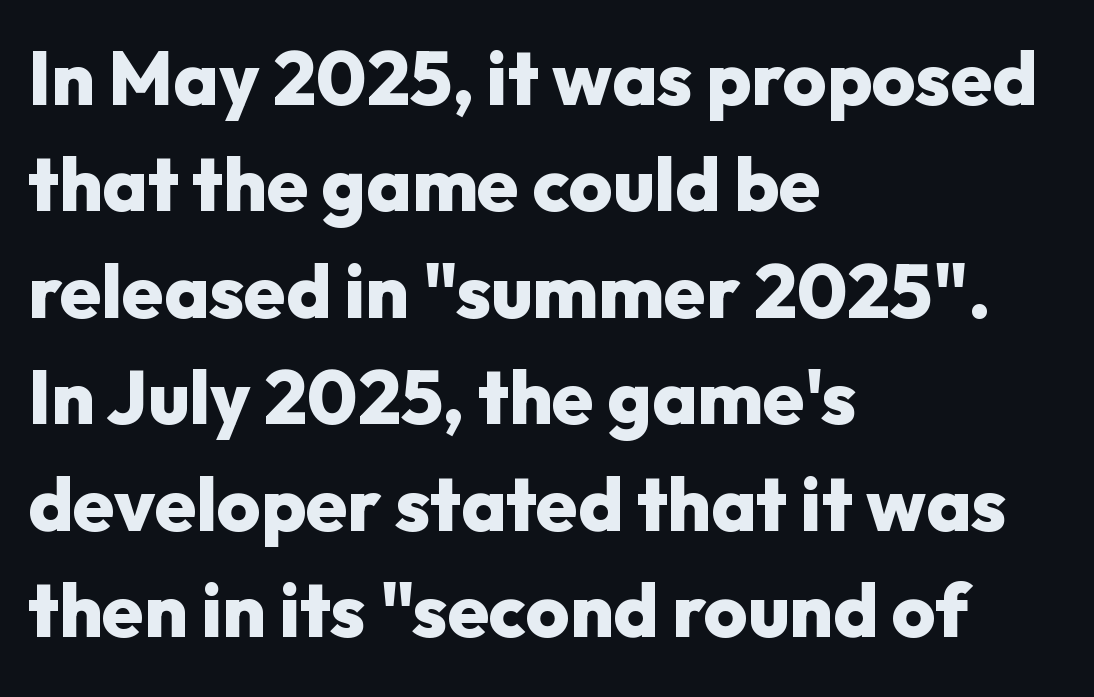
{"serif": "no", "italic": "no", "bold": "yes", "weight": "heavy", "width": "normal", "stroke_contrast": "low", "x_height": "medium", "monospaced": "no", "underline": "no", "align": "left", "line_spacing": "normal", "line_spacing_ratio": 1.42, "letter_spacing": "normal", "letter_spacing_em": 0.0, "glyph_px": 75}
